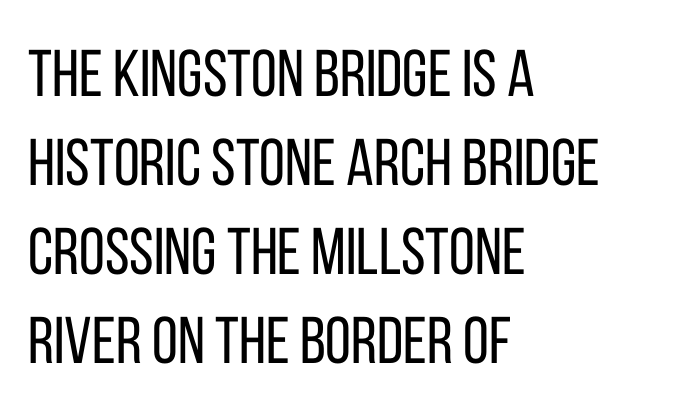
{"serif": "no", "italic": "no", "bold": "no", "weight": "regular", "width": "condensed", "stroke_contrast": "low", "x_height": "large", "monospaced": "no", "underline": "no", "align": "left", "line_spacing": "normal", "line_spacing_ratio": 1.35, "letter_spacing": "normal", "letter_spacing_em": 0.0, "glyph_px": 66}
